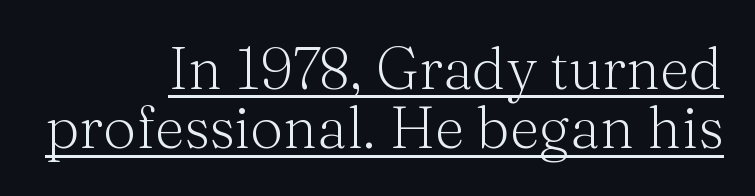
If you measured baseline to baseline, you'd find a short distance. The typeface has the unassuming heft of standard copy or less. This sample has the flowing, uneven cadence of proportional lettering. The glyphs in this specimen are seriffed.
